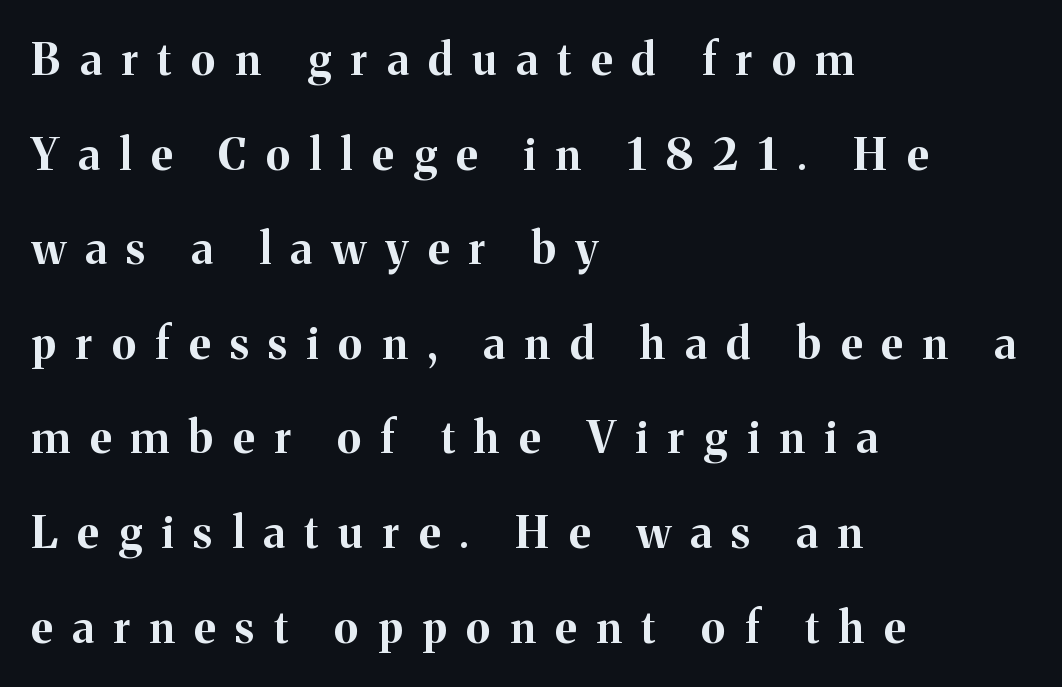
The image shows 44 px bold serif type, upright; set left-aligned, loose line spacing (2.15x), unusually wide letter spacing (+0.45 em), not underlined; medium stroke contrast and a medium x-height.
